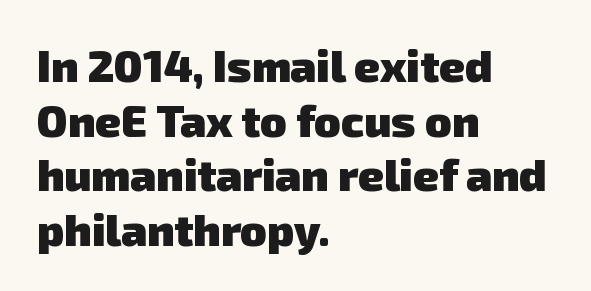
Q: Is the text bold? A: Yes.
Q: Is the typeface a serif or a sans-serif typeface? A: Sans-serif.
Q: Is the text underlined? A: No.
Q: How is the paragraph aligned? A: Left-aligned.
Q: Is the spacing between letters normal or unusually wide? A: Normal.
Q: Width (condensed, normal, or wide)? A: Normal.
Q: Stroke contrast? A: Low.
Q: x-height? A: Medium.
Q: Monospaced? A: No.
